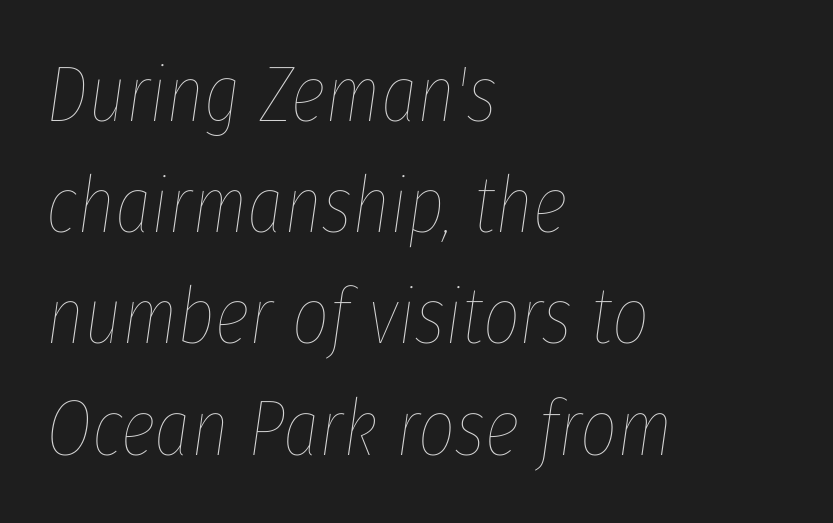
{"italic": "yes", "lean": "right", "slant_degrees": 8, "bold": "no", "weight": "thin", "width": "condensed", "stroke_contrast": "low", "x_height": "medium", "monospaced": "no", "underline": "no", "align": "left", "line_spacing": "normal", "line_spacing_ratio": 1.39, "letter_spacing": "normal", "letter_spacing_em": 0.0, "glyph_px": 80}
